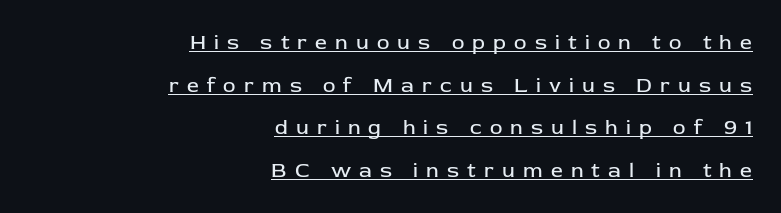
The image shows 21 px text type, upright; set right-aligned, loose line spacing (2.03x), unusually wide letter spacing (+0.39 em), underlined.
